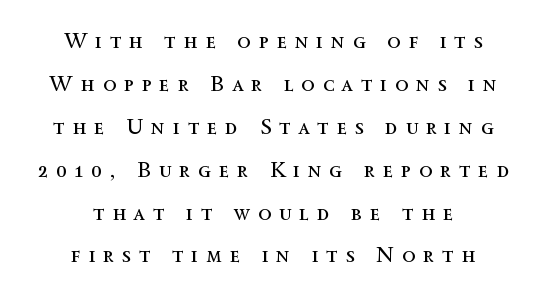
The image shows 22 px text type, upright; set centered, loose line spacing (1.95x), unusually wide letter spacing (+0.36 em), not underlined.
